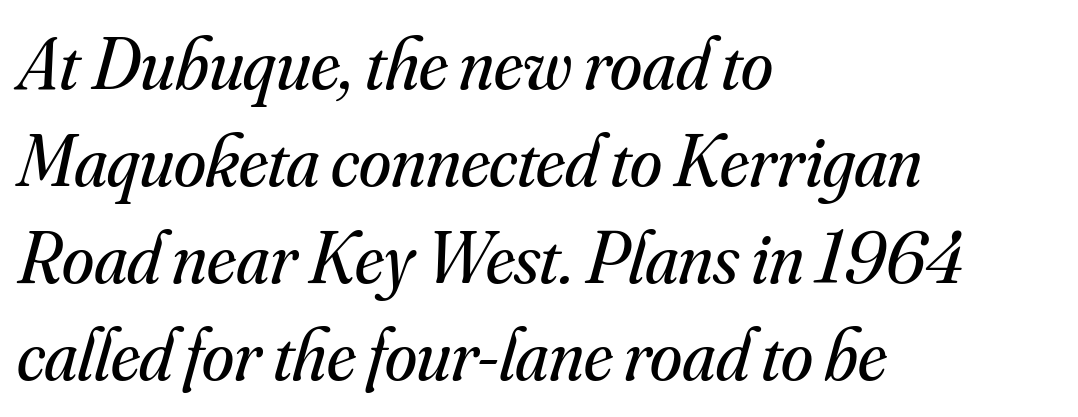
Q: Is the text bold? A: No.
Q: Is the text italic (slanted)? A: Yes, it leans right by about 16 degrees.
Q: Is the typeface a serif or a sans-serif typeface? A: Serif.
Q: Is the text underlined? A: No.
Q: How is the paragraph aligned? A: Left-aligned.
Q: Is the spacing between letters normal or unusually wide? A: Normal.
Q: Is the spacing between lines tight, normal or loose? A: Normal.
Q: Width (condensed, normal, or wide)? A: Normal.
Q: Stroke contrast? A: Medium.
Q: x-height? A: Small.
Q: Monospaced? A: No.
